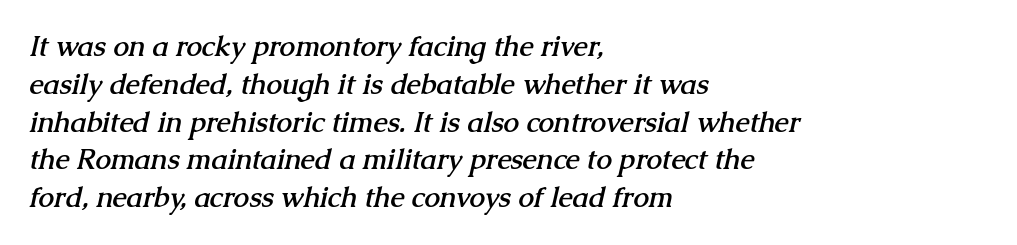
Every row of glyphs begins at an identical x-position on the left. A serif font was chosen for this passage. Stroke thickness is high; the sample reads as a true bold. Honestly, there is no underline to notice here at all.
